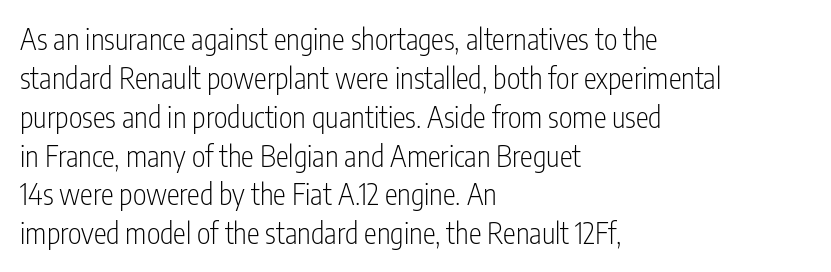
{"serif": "no", "italic": "no", "bold": "no", "weight": "light", "width": "condensed", "stroke_contrast": "low", "x_height": "medium", "monospaced": "no", "underline": "no", "align": "left", "line_spacing": "normal", "line_spacing_ratio": 1.34, "letter_spacing": "normal", "letter_spacing_em": 0.0, "glyph_px": 29}
